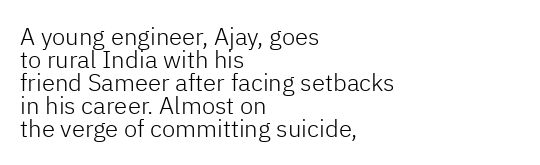
The image shows 24 px text type, upright; set left-aligned, tight line spacing (0.96x), normal letter spacing, not underlined.
